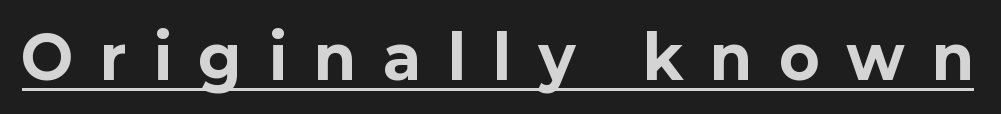
{"serif": "no", "italic": "no", "bold": "yes", "weight": "bold", "width": "normal", "stroke_contrast": "low", "x_height": "medium", "monospaced": "no", "underline": "yes", "letter_spacing": "wide", "letter_spacing_em": 0.47, "glyph_px": 59}
